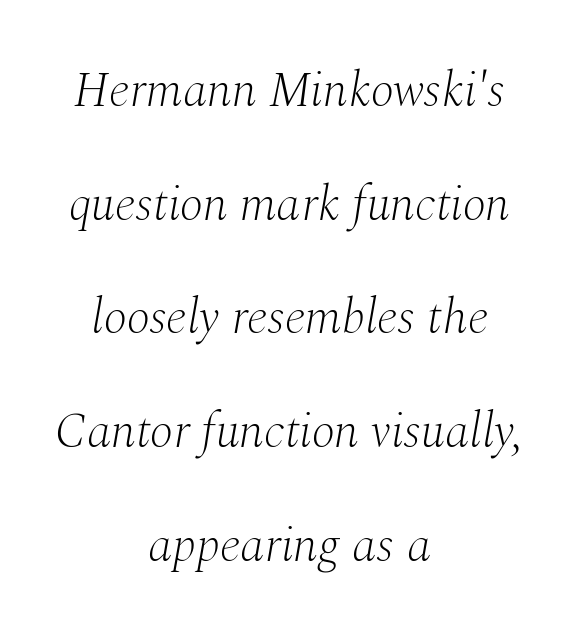
{"serif": "yes", "italic": "yes", "lean": "right", "slant_degrees": 10, "bold": "no", "weight": "light", "width": "normal", "stroke_contrast": "medium", "x_height": "medium", "monospaced": "no", "underline": "no", "align": "center", "line_spacing": "loose", "line_spacing_ratio": 2.32, "letter_spacing": "normal", "letter_spacing_em": 0.0, "glyph_px": 49}
